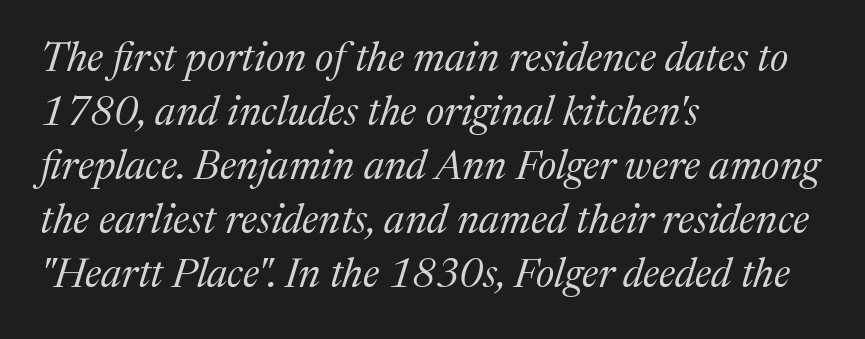
Q: Is the text bold? A: No.
Q: Is the text italic (slanted)? A: Yes, it leans right by about 17 degrees.
Q: Is the typeface a serif or a sans-serif typeface? A: Serif.
Q: Is the text underlined? A: No.
Q: How is the paragraph aligned? A: Left-aligned.
Q: Is the spacing between letters normal or unusually wide? A: Normal.
Q: Is the spacing between lines tight, normal or loose? A: Normal.
Q: Width (condensed, normal, or wide)? A: Normal.
Q: Stroke contrast? A: Medium.
Q: x-height? A: Medium.
Q: Monospaced? A: No.
